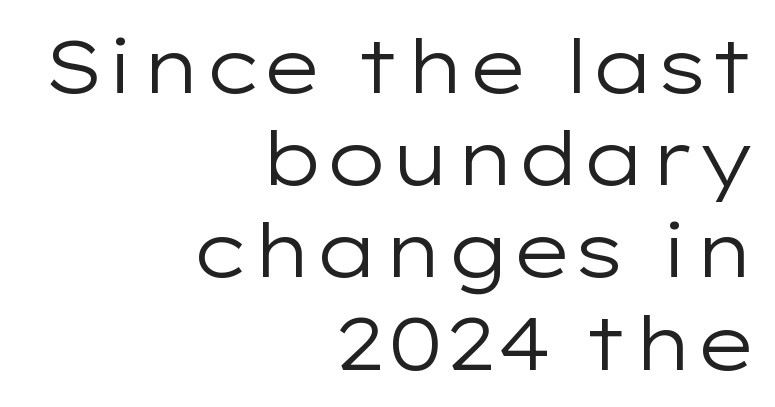
Q: Is the text bold? A: No.
Q: Is the text italic (slanted)? A: No, it is upright.
Q: Is the typeface a serif or a sans-serif typeface? A: Sans-serif.
Q: Is the text underlined? A: No.
Q: How is the paragraph aligned? A: Right-aligned.
Q: Is the spacing between letters normal or unusually wide? A: Normal.
Q: Width (condensed, normal, or wide)? A: Wide.
Q: Stroke contrast? A: Low.
Q: x-height? A: Medium.
Q: Monospaced? A: No.
